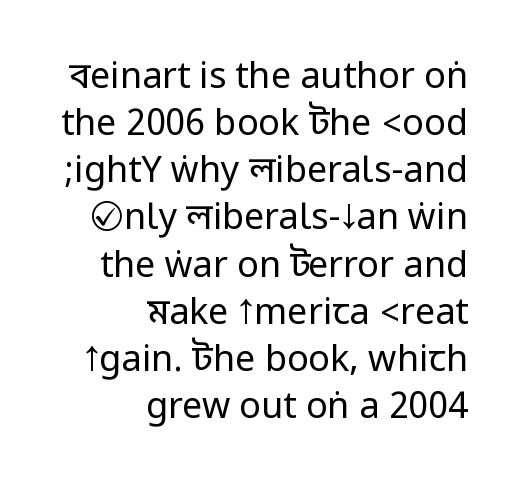
Regular leading. This rendering employs a face without finishing strokes, i.e., a sans-serif. The characters are drawn with everyday or finer stroke widths. The letters sit at their default tracking, neither squeezed nor spread. If you drew a ruler down the right edge, every line would touch it. Italic? Not at all — the glyphs are vertical.
